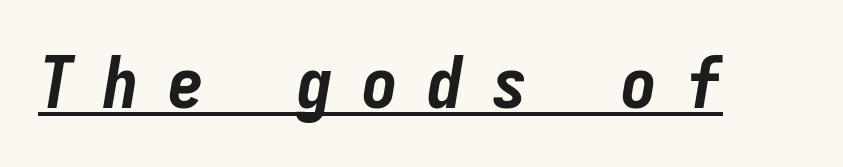
Q: Is the text bold? A: Yes.
Q: Is the text italic (slanted)? A: Yes, it leans right by about 9 degrees.
Q: Is the text underlined? A: Yes.
Q: Is the spacing between letters normal or unusually wide? A: Unusually wide.
Q: Width (condensed, normal, or wide)? A: Condensed.
Q: Stroke contrast? A: Low.
Q: x-height? A: Medium.
Q: Monospaced? A: Yes.
